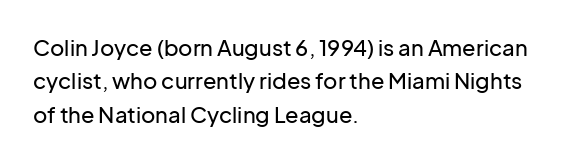
The image shows 22 px text type, upright; set left-aligned, normal line spacing (1.52x), normal letter spacing, not underlined.
